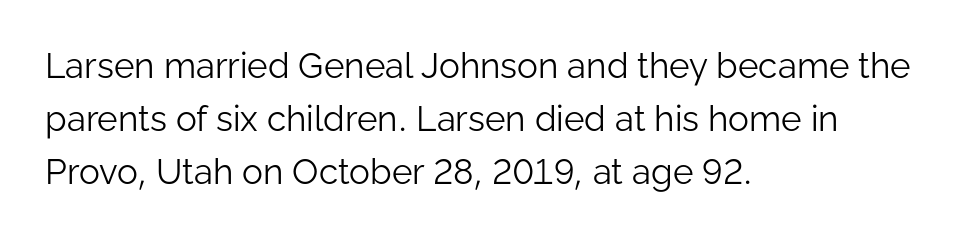
{"serif": "no", "italic": "no", "bold": "no", "weight": "light", "width": "normal", "stroke_contrast": "low", "x_height": "medium", "monospaced": "no", "underline": "no", "align": "left", "line_spacing": "normal", "line_spacing_ratio": 1.52, "letter_spacing": "normal", "letter_spacing_em": 0.0, "glyph_px": 35}
